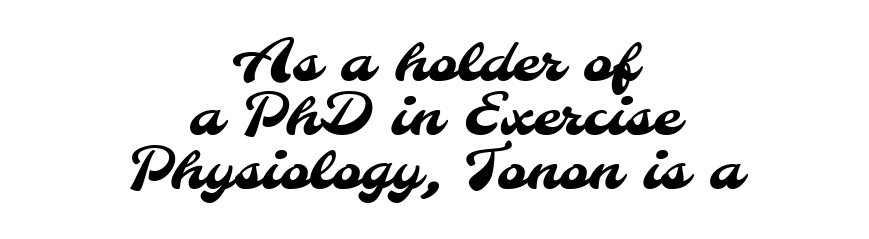
Q: Is the typeface a serif or a sans-serif typeface? A: Sans-serif.
Q: Is the text underlined? A: No.
Q: How is the paragraph aligned? A: Centered.
Q: Is the spacing between letters normal or unusually wide? A: Normal.
Q: Is the spacing between lines tight, normal or loose? A: Tight.
Q: Width (condensed, normal, or wide)? A: Normal.
Q: Stroke contrast? A: Medium.
Q: x-height? A: Small.
Q: Monospaced? A: No.
